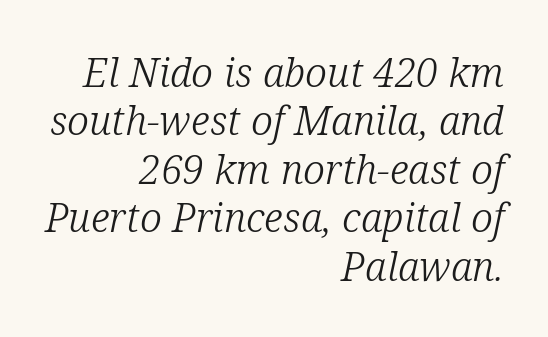
No extra tracking has been applied to these lines. Proportional: the letters do not fall into vertical columns. This reads as an unemphasized weight, regular at the heaviest. Just letters on the line, the space beneath them empty. The rendering shows small feet on the letterforms — a serif design.
